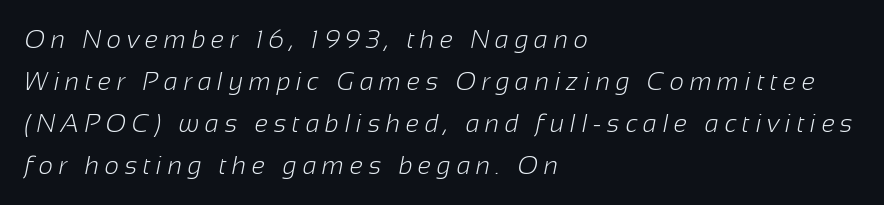
The image shows 25 px text type; set left-aligned, normal line spacing (1.68x), unusually wide letter spacing (+0.23 em), not underlined.
